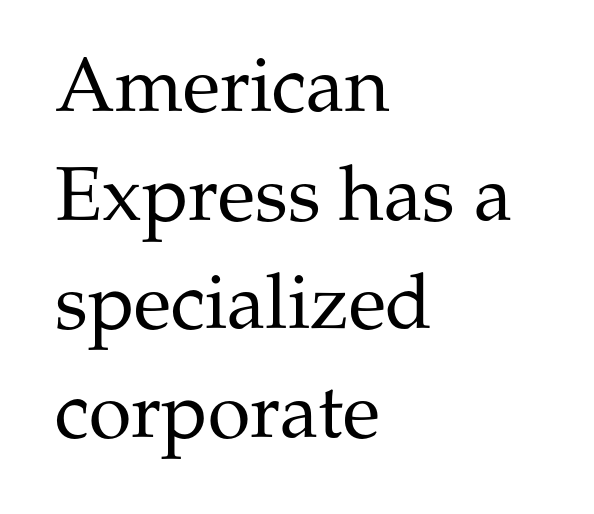
Q: Is the text bold? A: No.
Q: Is the text italic (slanted)? A: No, it is upright.
Q: Is the typeface a serif or a sans-serif typeface? A: Serif.
Q: Is the text underlined? A: No.
Q: How is the paragraph aligned? A: Left-aligned.
Q: Is the spacing between letters normal or unusually wide? A: Normal.
Q: Is the spacing between lines tight, normal or loose? A: Normal.
Q: Width (condensed, normal, or wide)? A: Normal.
Q: Stroke contrast? A: Medium.
Q: x-height? A: Medium.
Q: Monospaced? A: No.
